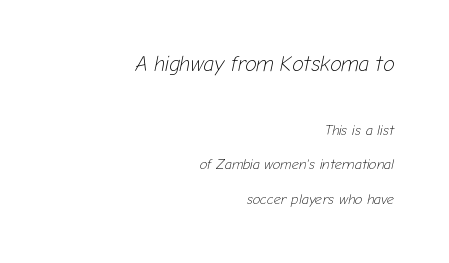
The image shows 21 px text type, italic (leaning right); set right-aligned, loose line spacing (2.47x), normal letter spacing, not underlined; the first (top) block is 1.5x larger.
